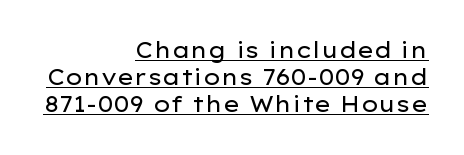
In designer terms, the underline attribute is active on this setting. Vertical strokes here are truly vertical. Heft: none added — not bold. Line endings align vertically; line beginnings do not. The letters sit at their default tracking, neither squeezed nor spread.
